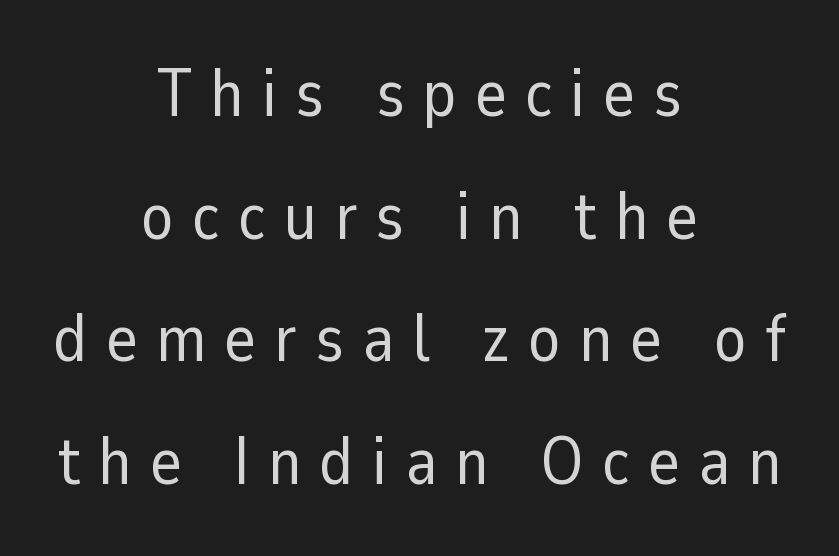
{"serif": "no", "italic": "no", "bold": "no", "weight": "regular", "width": "normal", "stroke_contrast": "low", "x_height": "medium", "monospaced": "no", "underline": "no", "align": "center", "line_spacing_ratio": 1.83, "letter_spacing": "wide", "letter_spacing_em": 0.27, "glyph_px": 67}
